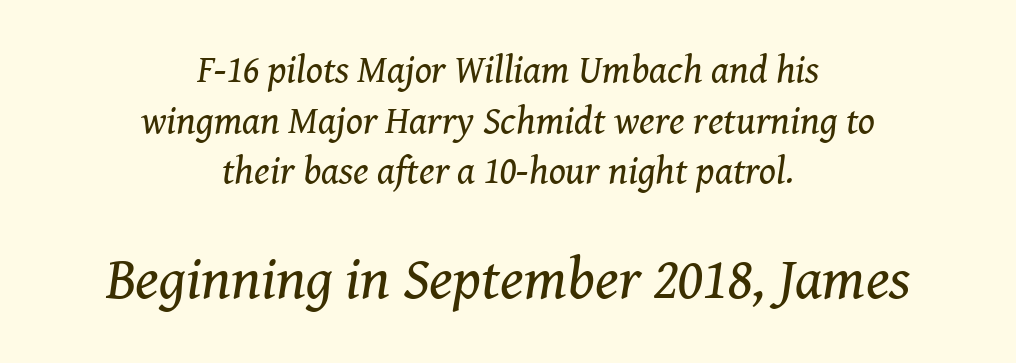
These lines keep a tight, regular rhythm from letter to letter. The strip under each line holds only bare page. The rendering uses natural spacing where letterforms have individual widths. Serif or sans? Serif — the stroke terminals have little feet. Is there much room between lines? A standard amount, neither cramped nor airy.
